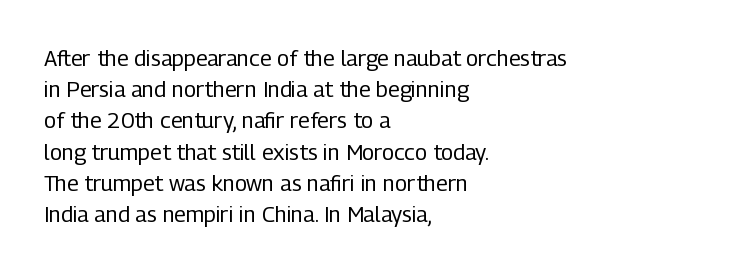
{"italic": "no", "bold": "no", "underline": "no", "align": "left", "line_spacing": "normal", "line_spacing_ratio": 1.42, "letter_spacing": "normal", "letter_spacing_em": 0.0, "glyph_px": 22}
